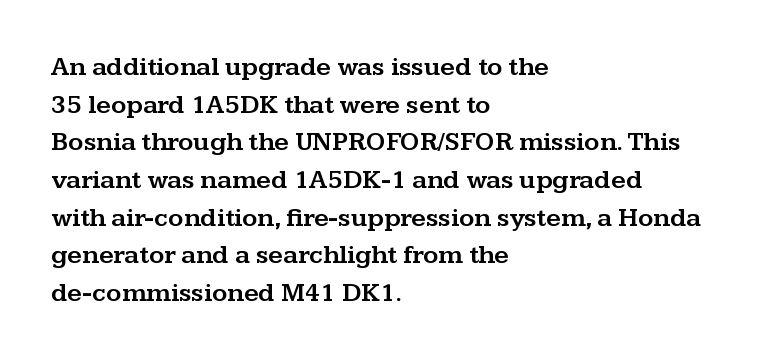
{"italic": "no", "underline": "no", "align": "left", "line_spacing": "normal", "line_spacing_ratio": 1.45, "letter_spacing": "normal", "letter_spacing_em": 0.0, "glyph_px": 26}
